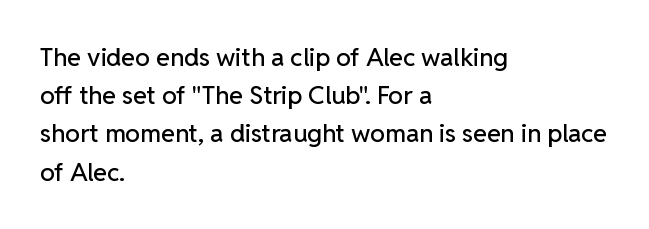
Descenders hang freely into open space. Teacher's note: observe the even left margin — that is flush-left alignment. The vertical gap from one line to the next is medium. If you drew a line through each stem, it would be perfectly vertical. The letters sit at their default tracking, neither squeezed nor spread.
